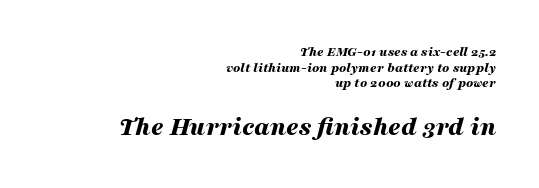
The image shows 27 px bold type, italic (leaning right); set right-aligned, tight line spacing (1.11x), normal letter spacing, not underlined; the second (bottom) block is 1.93x larger.
